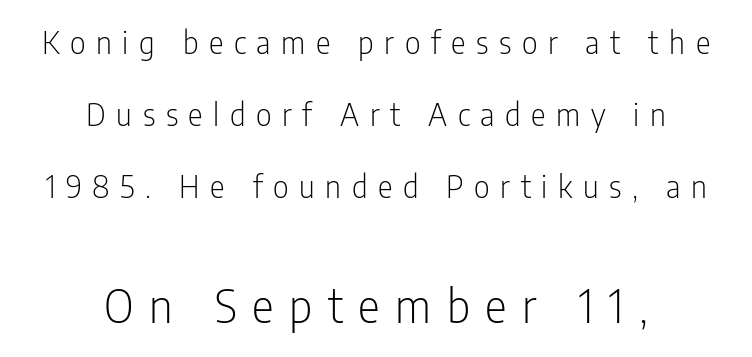
{"serif": "no", "italic": "no", "bold": "no", "weight": "light", "width": "condensed", "stroke_contrast": "low", "x_height": "medium", "monospaced": "no", "underline": "no", "align": "center", "line_spacing": "loose", "line_spacing_ratio": 2.33, "letter_spacing": "wide", "letter_spacing_em": 0.34, "larger_block": "second", "size_ratio": 1.48, "glyph_px": 46}
